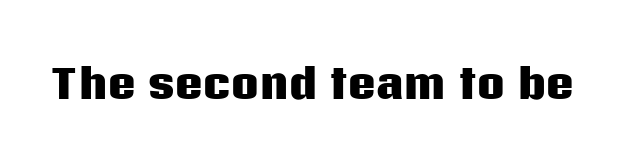
The image shows 39 px heavy sans-serif type, upright; set normal letter spacing, not underlined; low stroke contrast and a large x-height.
